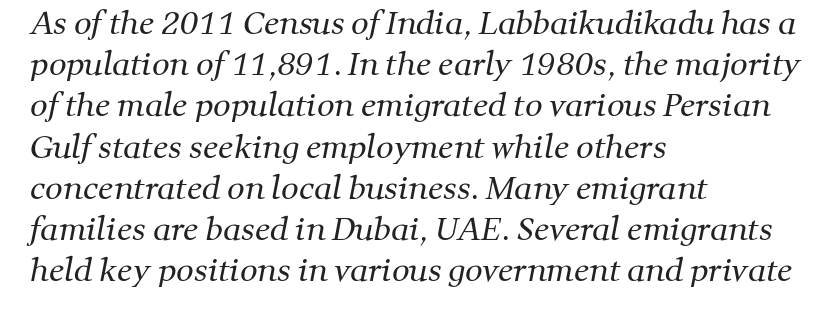
The image shows 31 px regular-weight serif type; set left-aligned, normal line spacing (1.33x), normal letter spacing, not underlined; medium stroke contrast and a medium x-height.
